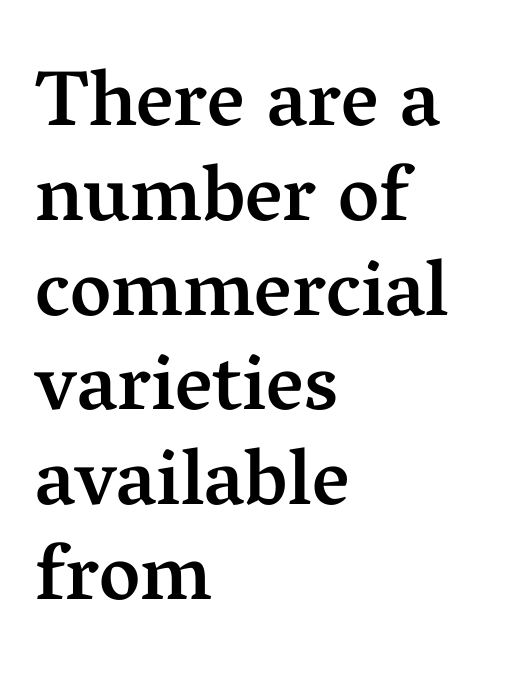
These lines are rendered in a variable-pitch font. If you drew a ruler down the left edge, every line would touch it. This sample uses plain, unmodified letter spacing. Font category for this specimen: serif. Caption: semibold face, moderately heavy strokes.
